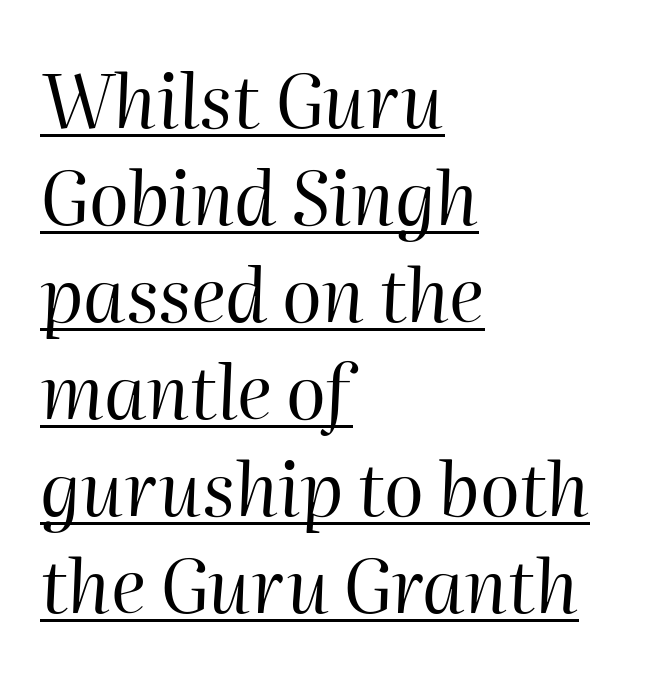
The image shows 74 px regular-weight type, italic (leaning right); set left-aligned, normal line spacing (1.31x), normal letter spacing, underlined; high stroke contrast and a medium x-height.
